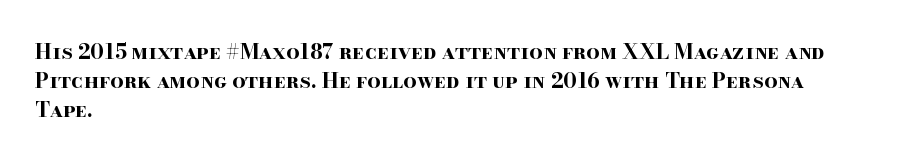
{"italic": "no", "bold": "yes", "underline": "no", "align": "left", "line_spacing": "normal", "line_spacing_ratio": 1.37, "letter_spacing": "normal", "letter_spacing_em": 0.0, "glyph_px": 21}
